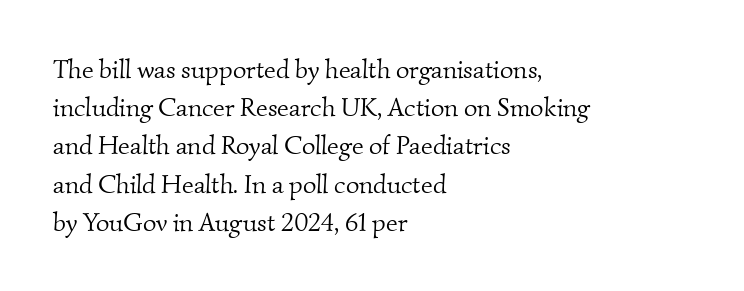
{"bold": "no", "underline": "no", "align": "left", "line_spacing": "normal", "line_spacing_ratio": 1.47, "letter_spacing": "normal", "letter_spacing_em": 0.0, "glyph_px": 26}
